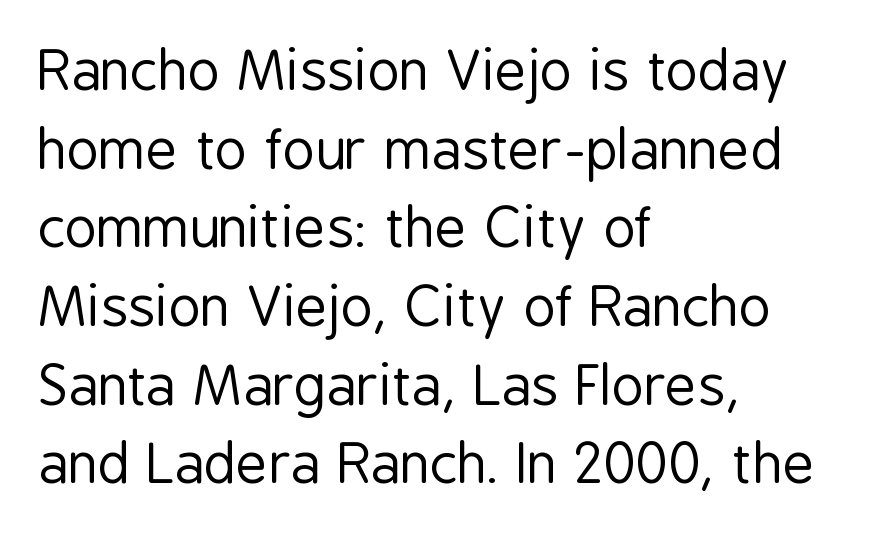
The image shows 55 px regular-weight, condensed sans-serif type, upright; set left-aligned, normal line spacing (1.43x), normal letter spacing, not underlined; low stroke contrast and a medium x-height.
